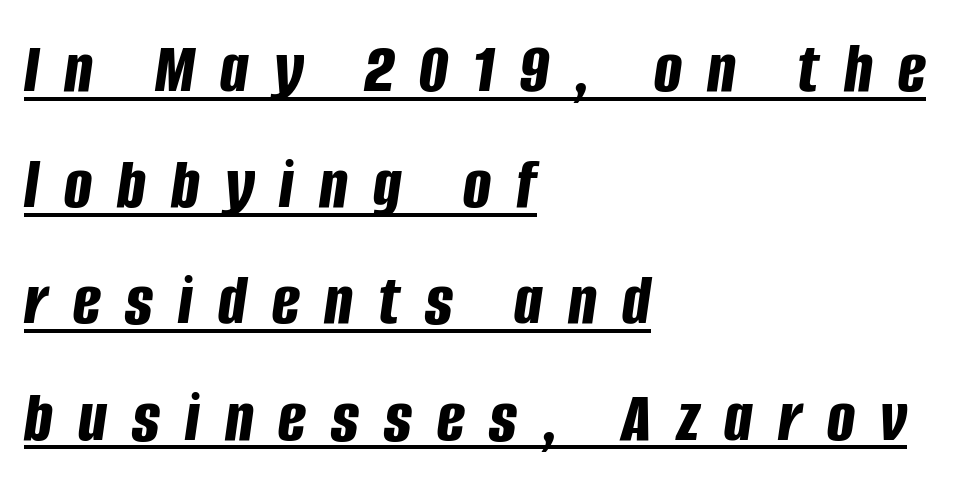
Q: Is the text bold? A: Yes.
Q: Is the text italic (slanted)? A: Yes, it leans right by about 8 degrees.
Q: Is the text underlined? A: Yes.
Q: How is the paragraph aligned? A: Left-aligned.
Q: Is the spacing between letters normal or unusually wide? A: Unusually wide.
Q: Is the spacing between lines tight, normal or loose? A: Normal.
Q: Width (condensed, normal, or wide)? A: Condensed.
Q: Stroke contrast? A: Low.
Q: x-height? A: Large.
Q: Monospaced? A: No.
